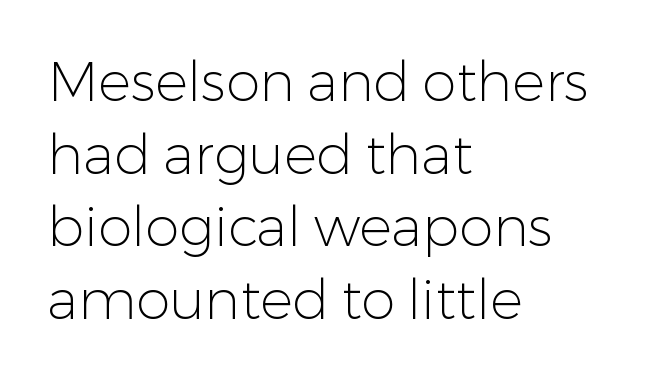
The image shows 55 px light sans-serif type, upright; set left-aligned, normal line spacing (1.32x), normal letter spacing, not underlined; low stroke contrast and a medium x-height.
